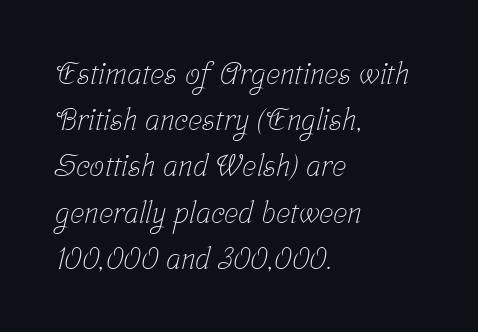
{"serif": "yes", "bold": "no", "weight": "light", "width": "condensed", "stroke_contrast": "low", "x_height": "medium", "monospaced": "no", "underline": "no", "align": "left", "line_spacing": "normal", "line_spacing_ratio": 1.54, "letter_spacing": "normal", "letter_spacing_em": 0.0, "glyph_px": 30}
